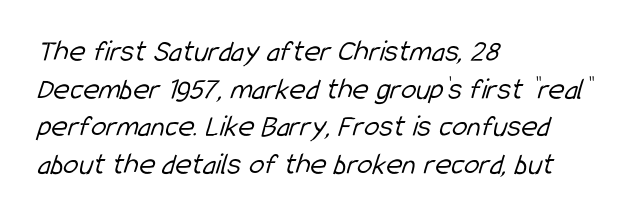
{"serif": "no", "bold": "no", "weight": "light", "width": "condensed", "stroke_contrast": "low", "x_height": "medium", "monospaced": "no", "underline": "no", "align": "left", "line_spacing_ratio": 1.21, "letter_spacing": "normal", "letter_spacing_em": 0.0, "glyph_px": 31}
